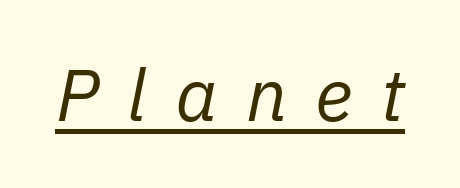
A light-to-regular cut is what we see here. These lines were composed using italics. Letter spacing: wide. This sample carries an underscore along the baseline area. The rendering uses natural spacing where letterforms have individual widths.
